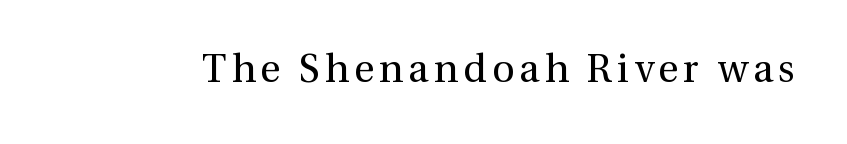
The image shows 39 px regular-weight serif type, upright; set not underlined; medium stroke contrast and a medium x-height.
